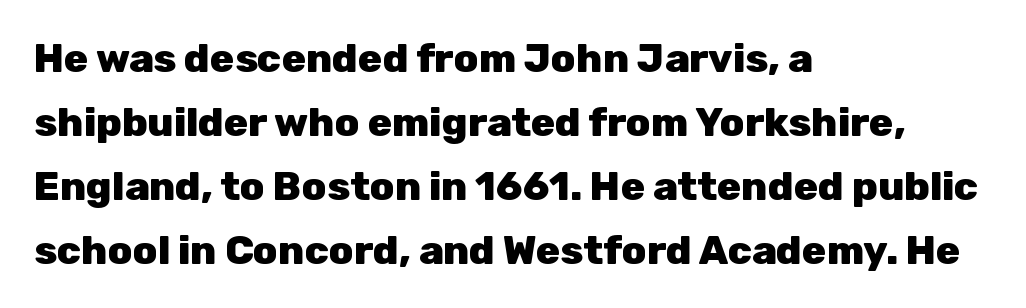
Q: Is the text bold? A: Yes.
Q: Is the text italic (slanted)? A: No, it is upright.
Q: Is the typeface a serif or a sans-serif typeface? A: Sans-serif.
Q: Is the text underlined? A: No.
Q: How is the paragraph aligned? A: Left-aligned.
Q: Is the spacing between letters normal or unusually wide? A: Normal.
Q: Is the spacing between lines tight, normal or loose? A: Normal.
Q: Width (condensed, normal, or wide)? A: Normal.
Q: Stroke contrast? A: Low.
Q: x-height? A: Medium.
Q: Monospaced? A: No.
